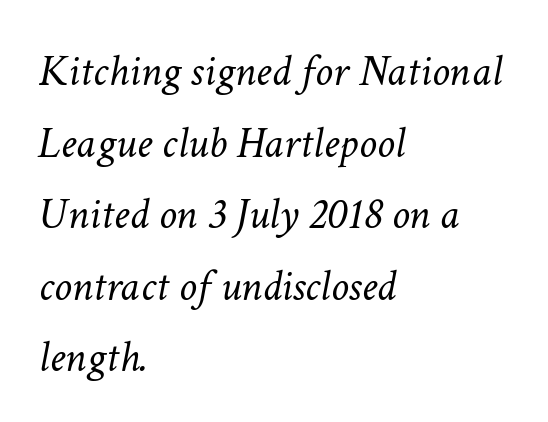
{"italic": "yes", "lean": "right", "slant_degrees": 11, "bold": "no", "weight": "light", "width": "normal", "stroke_contrast": "low", "x_height": "medium", "monospaced": "no", "underline": "no", "align": "left", "line_spacing": "normal", "line_spacing_ratio": 1.59, "letter_spacing": "normal", "letter_spacing_em": 0.0, "glyph_px": 45}
